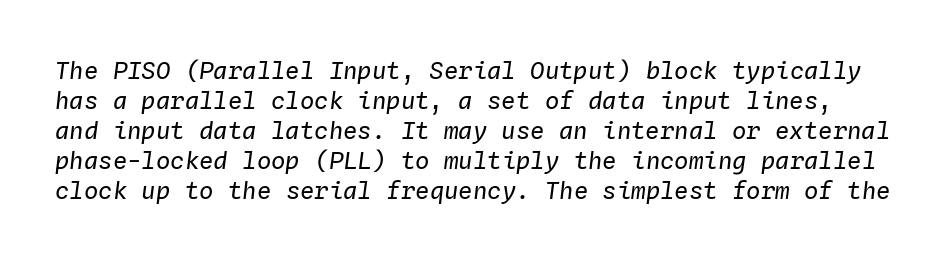
Q: Is the text bold? A: No.
Q: Is the text italic (slanted)? A: Yes, it leans right by about 4 degrees.
Q: Is the text underlined? A: No.
Q: Is the spacing between letters normal or unusually wide? A: Normal.
Q: Is the spacing between lines tight, normal or loose? A: Normal.
